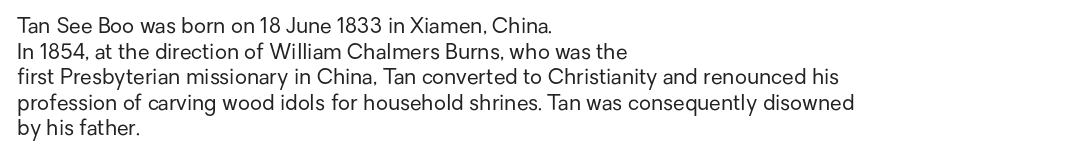
Q: Is the text bold? A: No.
Q: Is the text italic (slanted)? A: No, it is upright.
Q: Is the text underlined? A: No.
Q: How is the paragraph aligned? A: Left-aligned.
Q: Is the spacing between letters normal or unusually wide? A: Normal.
